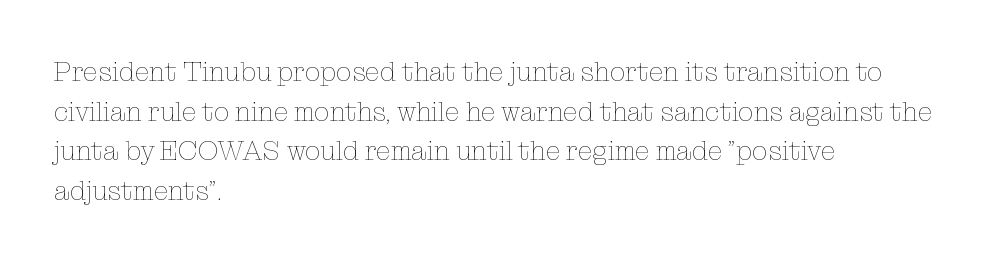
Notice how descenders clear the ascenders below comfortably — that's standard leading. Inter-character spacing is left at the font's built-in metrics. Bare-footed words on every line. The strokes are not fattened; the text isn't bold. A student would call this left alignment; a typographer would say flush left, rag right.
